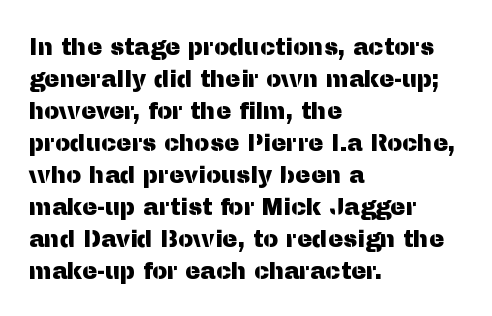
Q: Is the text italic (slanted)? A: No, it is upright.
Q: Is the text underlined? A: No.
Q: How is the paragraph aligned? A: Left-aligned.
Q: Is the spacing between letters normal or unusually wide? A: Normal.
Q: Is the spacing between lines tight, normal or loose? A: Normal.
